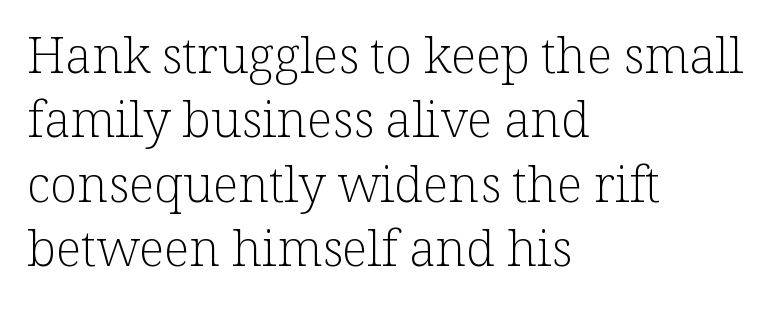
{"serif": "yes", "italic": "no", "bold": "no", "weight": "light", "width": "normal", "stroke_contrast": "low", "x_height": "medium", "monospaced": "no", "underline": "no", "align": "left", "line_spacing": "normal", "line_spacing_ratio": 1.29, "letter_spacing": "normal", "letter_spacing_em": 0.0, "glyph_px": 50}
